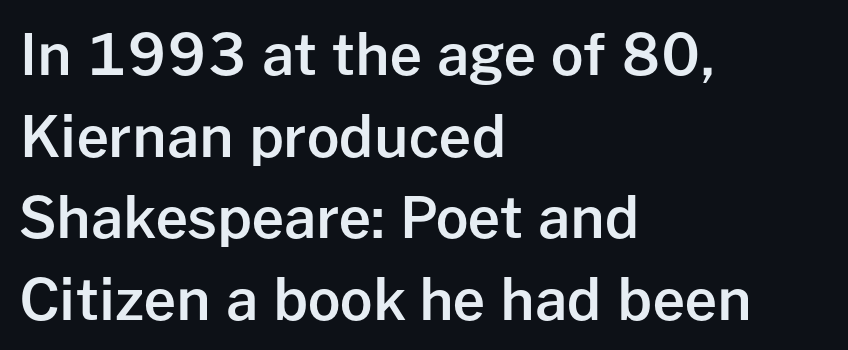
Q: Is the text bold? A: Semi-bold.
Q: Is the text italic (slanted)? A: No, it is upright.
Q: Is the typeface a serif or a sans-serif typeface? A: Sans-serif.
Q: Is the text underlined? A: No.
Q: How is the paragraph aligned? A: Left-aligned.
Q: Is the spacing between letters normal or unusually wide? A: Normal.
Q: Is the spacing between lines tight, normal or loose? A: Normal.
Q: Width (condensed, normal, or wide)? A: Normal.
Q: Stroke contrast? A: Low.
Q: x-height? A: Medium.
Q: Monospaced? A: No.
